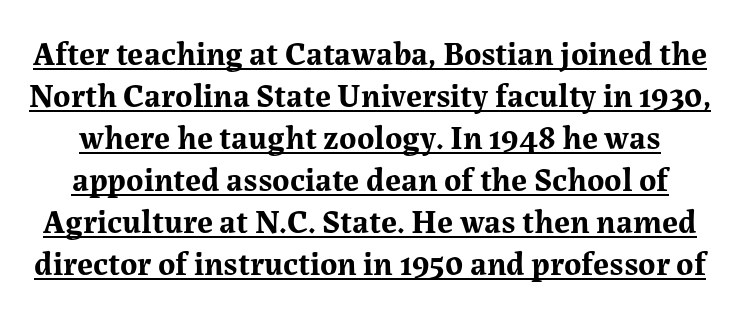
The image shows 33 px bold serif type, upright; set normal line spacing (1.27x), normal letter spacing, underlined; medium stroke contrast and a medium x-height.
